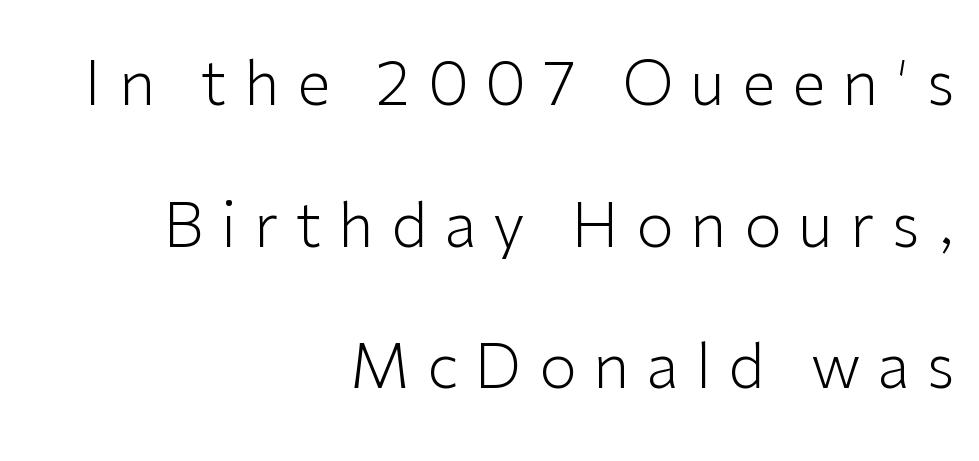
Q: Is the text bold? A: No.
Q: Is the text italic (slanted)? A: No, it is upright.
Q: Is the typeface a serif or a sans-serif typeface? A: Sans-serif.
Q: Is the text underlined? A: No.
Q: How is the paragraph aligned? A: Right-aligned.
Q: Is the spacing between letters normal or unusually wide? A: Unusually wide.
Q: Is the spacing between lines tight, normal or loose? A: Loose.
Q: Width (condensed, normal, or wide)? A: Normal.
Q: Stroke contrast? A: Low.
Q: x-height? A: Medium.
Q: Monospaced? A: No.
